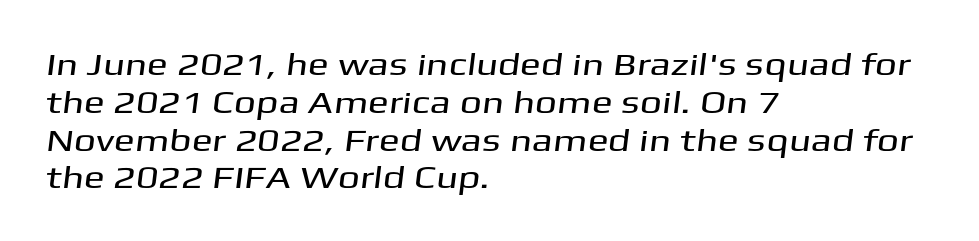
{"serif": "no", "width": "wide", "stroke_contrast": "medium", "x_height": "medium", "monospaced": "no", "underline": "no", "align": "left", "line_spacing_ratio": 1.22, "letter_spacing": "normal", "letter_spacing_em": 0.0, "glyph_px": 31}
